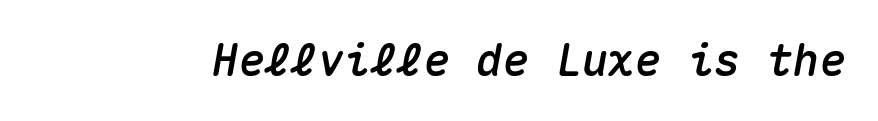
{"italic": "yes", "lean": "right", "slant_degrees": 10, "width": "normal", "stroke_contrast": "medium", "x_height": "medium", "monospaced": "yes", "underline": "no", "letter_spacing": "normal", "letter_spacing_em": 0.0, "glyph_px": 44}
